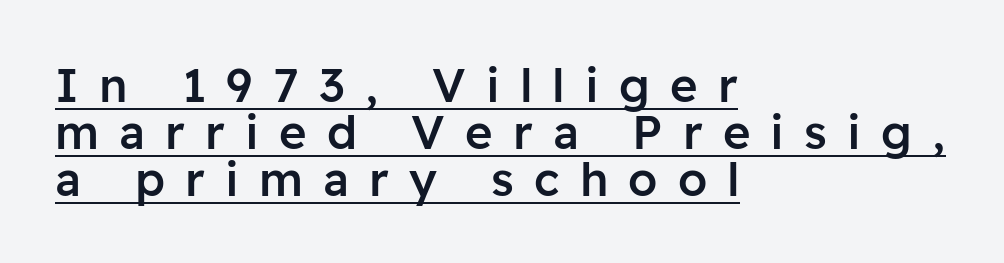
Q: Is the text bold? A: Semi-bold.
Q: Is the text italic (slanted)? A: No, it is upright.
Q: Is the typeface a serif or a sans-serif typeface? A: Sans-serif.
Q: Is the text underlined? A: Yes.
Q: How is the paragraph aligned? A: Left-aligned.
Q: Is the spacing between letters normal or unusually wide? A: Unusually wide.
Q: Is the spacing between lines tight, normal or loose? A: Tight.
Q: Width (condensed, normal, or wide)? A: Normal.
Q: Stroke contrast? A: Low.
Q: x-height? A: Medium.
Q: Monospaced? A: No.
